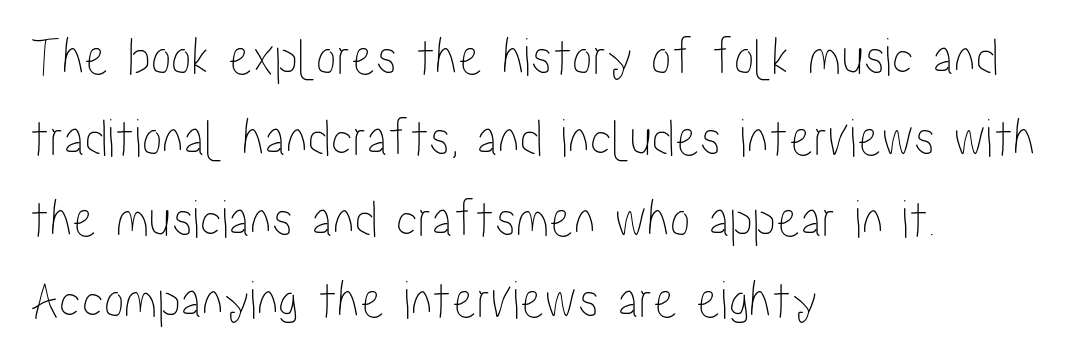
{"italic": "no", "width": "condensed", "stroke_contrast": "low", "x_height": "medium", "monospaced": "no", "underline": "no", "align": "left", "line_spacing": "normal", "line_spacing_ratio": 1.47, "letter_spacing": "normal", "letter_spacing_em": 0.0, "glyph_px": 55}
